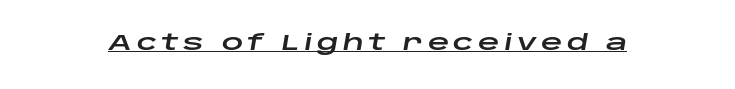
The image shows 21 px text type, italic (leaning right); set unusually wide letter spacing (+0.21 em), underlined.
